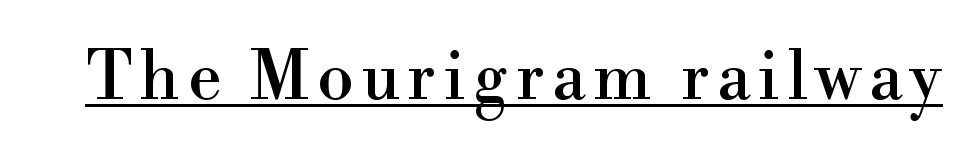
The image shows 66 px serif type, upright; set underlined; a small x-height.
